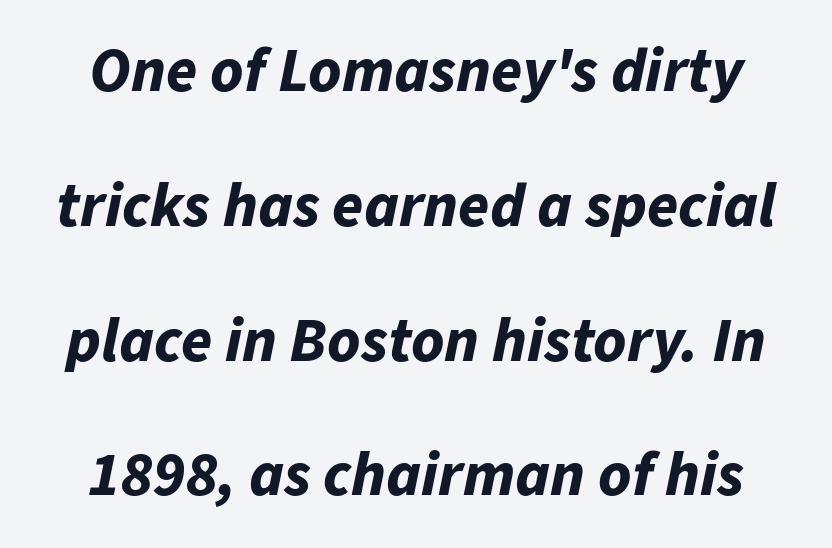
Q: Is the text bold? A: Yes.
Q: Is the text italic (slanted)? A: Yes, it leans right by about 11 degrees.
Q: Is the text underlined? A: No.
Q: How is the paragraph aligned? A: Centered.
Q: Is the spacing between letters normal or unusually wide? A: Normal.
Q: Is the spacing between lines tight, normal or loose? A: Loose.
Q: Width (condensed, normal, or wide)? A: Normal.
Q: Stroke contrast? A: Low.
Q: x-height? A: Medium.
Q: Monospaced? A: No.
